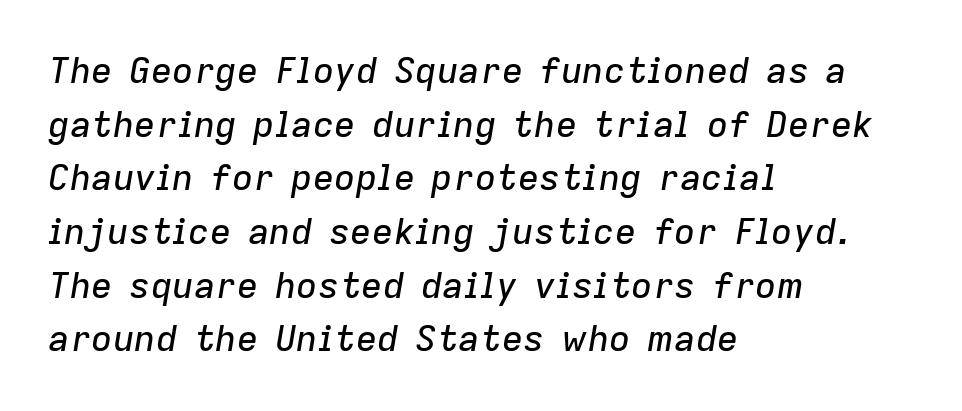
The image shows 36 px text type, italic (leaning right); set left-aligned, normal line spacing (1.49x), normal letter spacing, not underlined; low stroke contrast and a medium x-height.
